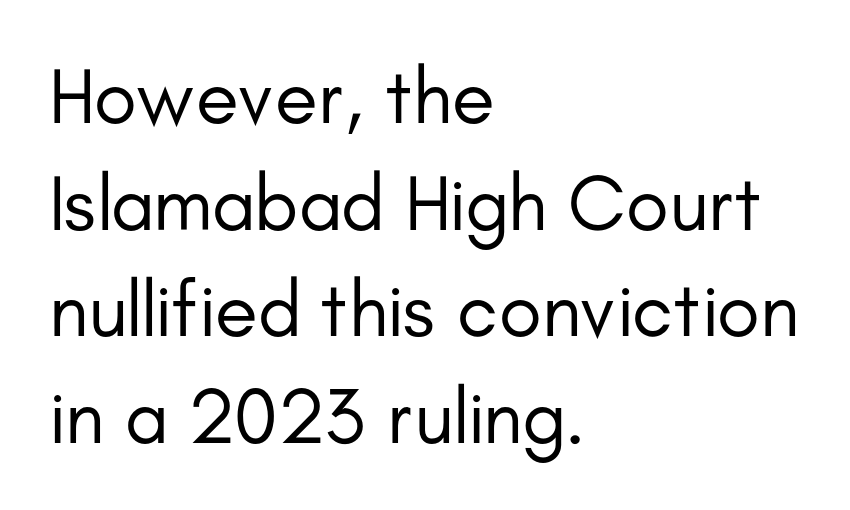
Note: no serifs on the glyphs. No chunkiness to these letters — they're not bold. The specimen omits any rule beneath the text block's lines. Looks like regular typesetting: each glyph gets only the width it needs. Vertically, the passage feels balanced, rows spaced as you'd expect. Italic: no, the glyphs are upright roman.
